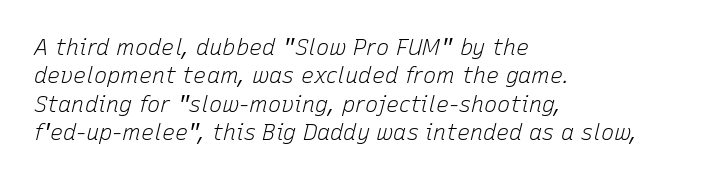
The tracking reads as untouched default to a designer's eye. The letterforms sit at book weight or below. All the whitespace from short lines collects on the right. Notice how descenders clear the ascenders below comfortably — that's standard leading. Every character sits at an angle, as italics do. Beneath every word, the page is bare.
